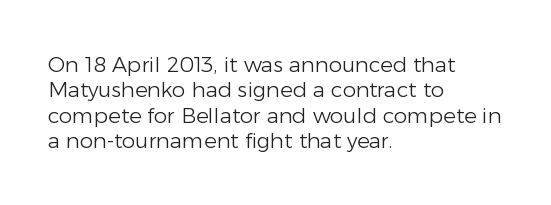
The image shows 21 px text type, upright; set left-aligned, line spacing 1.21x, normal letter spacing, not underlined.
